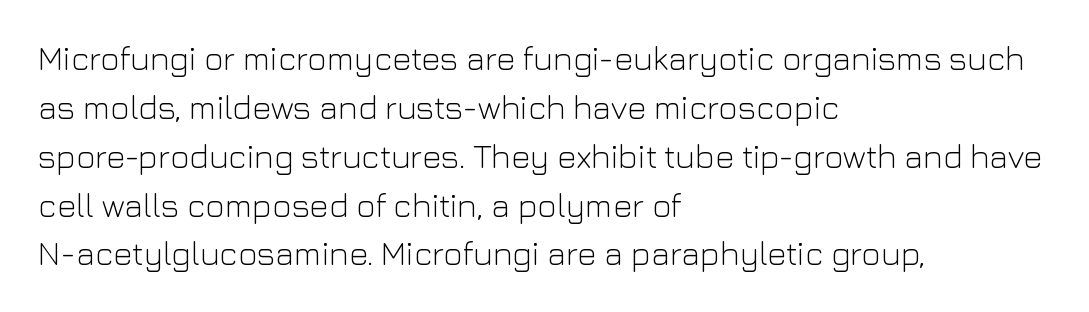
{"serif": "no", "italic": "no", "bold": "no", "weight": "light", "width": "normal", "stroke_contrast": "low", "x_height": "medium", "monospaced": "no", "underline": "no", "align": "left", "line_spacing": "normal", "line_spacing_ratio": 1.48, "letter_spacing": "normal", "letter_spacing_em": 0.0, "glyph_px": 33}
